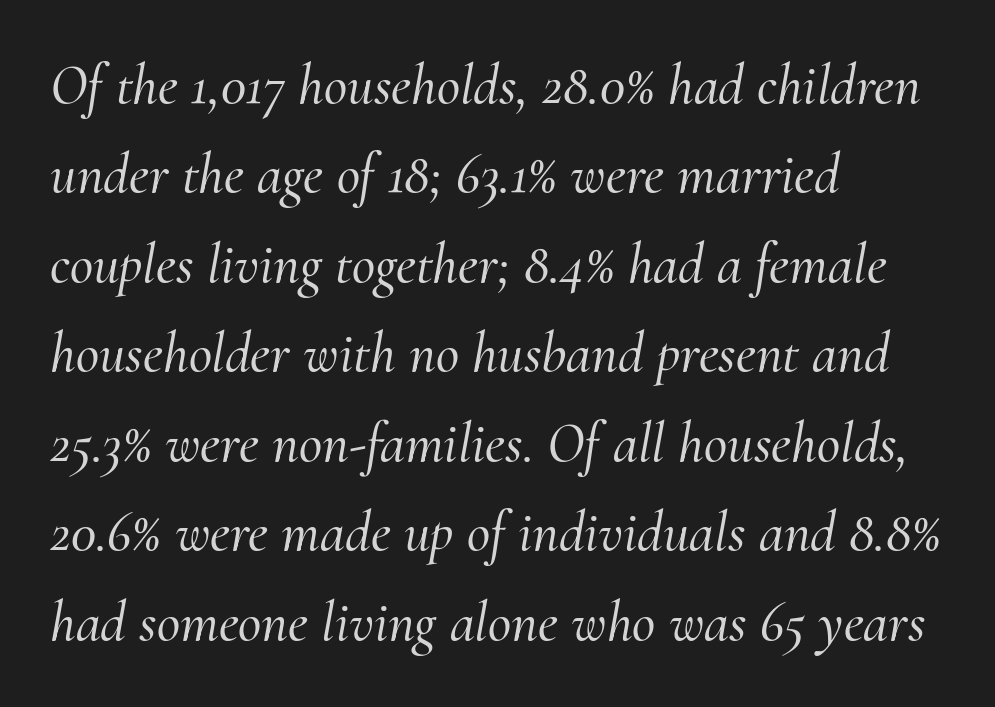
What kind of face is this? One with serifs. Decoration check: the copy has no underline. The letterforms sit shoulder to shoulder at normal distance. A student would call this left alignment; a typographer would say flush left, rag right. Character widths vary here, with narrow letters taking less room than wide ones. Evenly set lines give the paragraph a standard silhouette.
